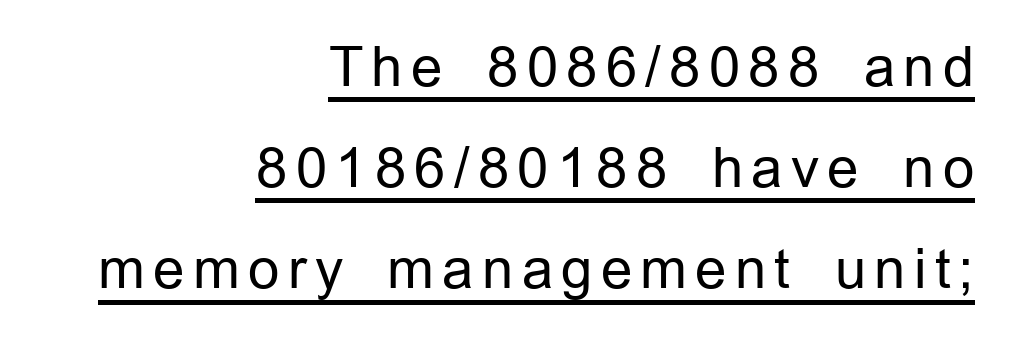
The designer went with a sans here, leaving each stem footless. Italic? Not at all — the glyphs are vertical. Is the stroke heavy? The answer is a plain regular-or-lighter. Every word sits above its own underline.
